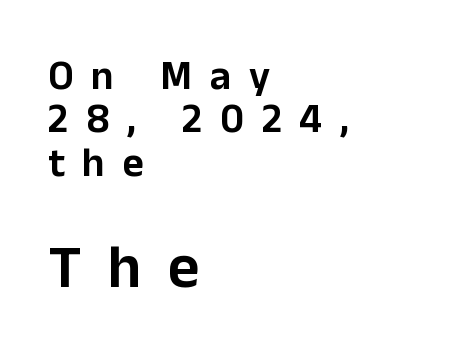
This sample is left-justified, so line endings fall wherever the words run out. The passage shown is typed in a proportional face where columns would drift. A typesetter would call this leading minimal, almost set solid. Do the letters lean? They stand straight. The second block has been scaled up relative to the first.
